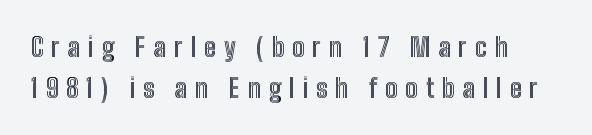
Tracking value appears strongly positive — letters spread wide. The rows are spaced the way most documents space them. Underline: absent. The font's upright variant was chosen for this text.
